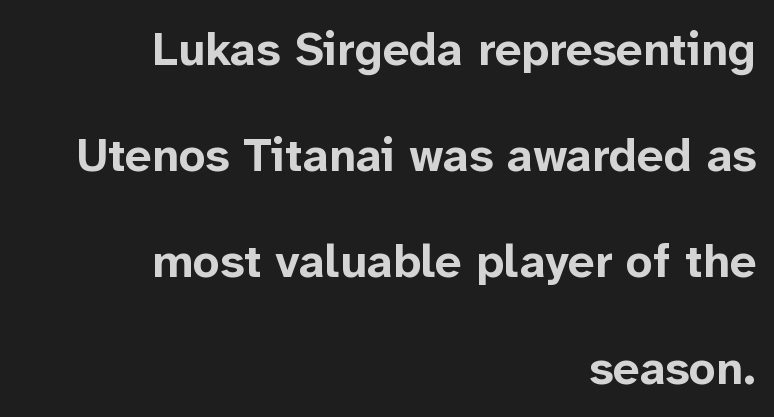
{"serif": "no", "italic": "no", "bold": "yes", "weight": "bold", "width": "normal", "stroke_contrast": "low", "x_height": "medium", "monospaced": "no", "underline": "no", "align": "right", "line_spacing": "loose", "line_spacing_ratio": 2.26, "letter_spacing": "normal", "letter_spacing_em": 0.0, "glyph_px": 47}
